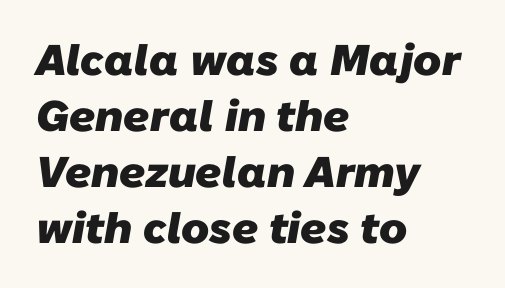
Descenders hang freely into open space. Evenly set lines give the paragraph a standard silhouette. The passage is arranged the way most books set body copy — flush left. A typesetter would label this face a sans.
